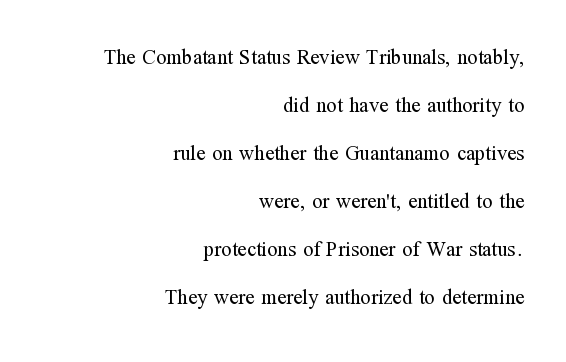
Stroke thickness stays within the range of a standard reading face or lighter. Horizontally, the lines are justified to the trailing edge only. Quick note: not italic, upright. Letters rest on an invisible, unmarked baseline.
